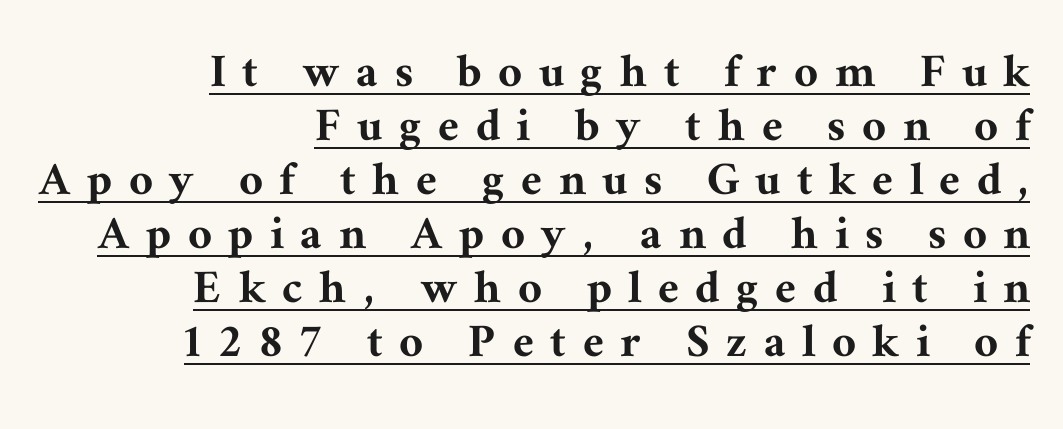
{"serif": "yes", "italic": "no", "width": "normal", "stroke_contrast": "medium", "x_height": "medium", "monospaced": "no", "underline": "yes", "align": "right", "line_spacing": "tight", "line_spacing_ratio": 1.04, "letter_spacing": "wide", "letter_spacing_em": 0.34, "glyph_px": 52}
